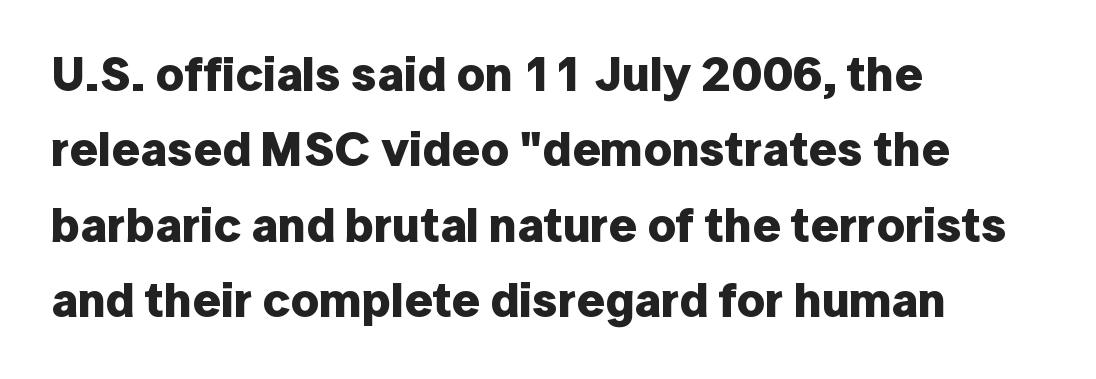
If you measured baseline to baseline, you'd find a middling distance. Is this a sans? Yes — the strokes have no serifs. Spacing verdict: proportional, widths tailored to each character. Glyph-to-glyph distance matches everyday printed text.
